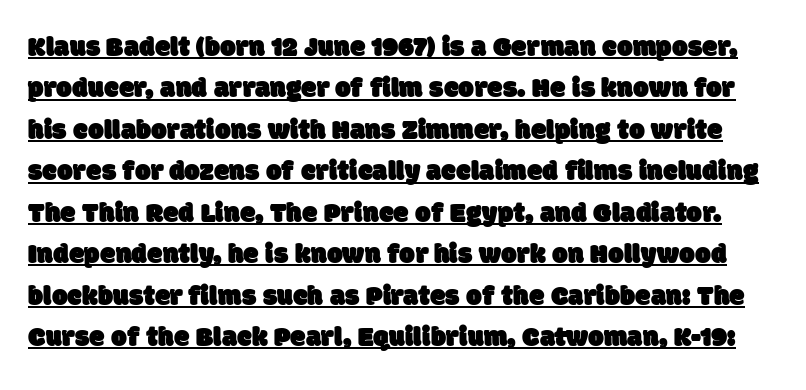
{"serif": "no", "width": "normal", "stroke_contrast": "low", "x_height": "large", "monospaced": "no", "underline": "yes", "line_spacing": "normal", "line_spacing_ratio": 1.48, "letter_spacing": "normal", "letter_spacing_em": 0.0, "glyph_px": 28}
